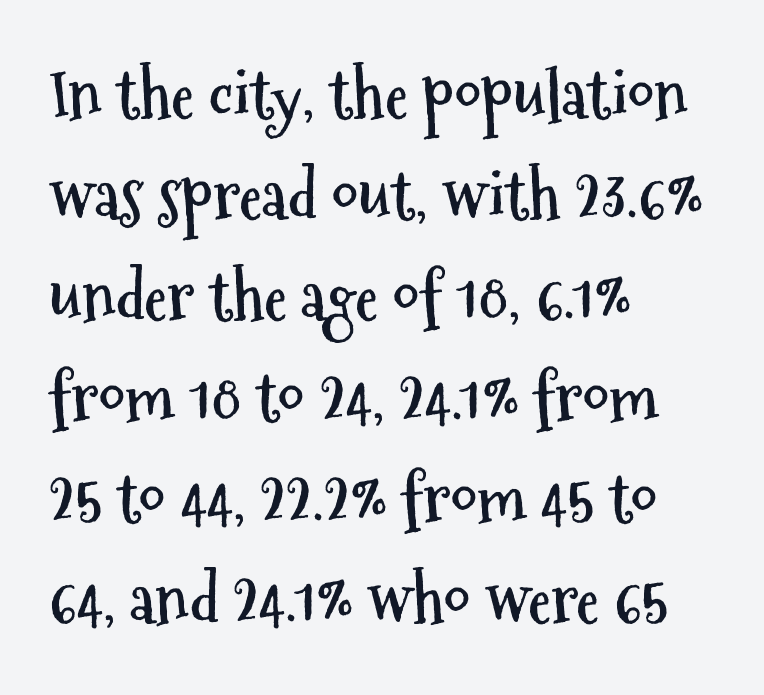
{"serif": "no", "italic": "no", "bold": "yes", "weight": "semibold", "width": "condensed", "stroke_contrast": "medium", "x_height": "medium", "monospaced": "no", "underline": "no", "align": "left", "line_spacing": "normal", "line_spacing_ratio": 1.53, "letter_spacing": "normal", "letter_spacing_em": 0.0, "glyph_px": 66}
